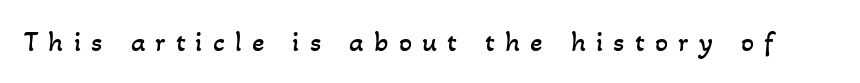
{"bold": "no", "weight": "regular", "width": "normal", "stroke_contrast": "low", "x_height": "small", "monospaced": "no", "underline": "no", "letter_spacing": "wide", "letter_spacing_em": 0.35, "glyph_px": 29}
